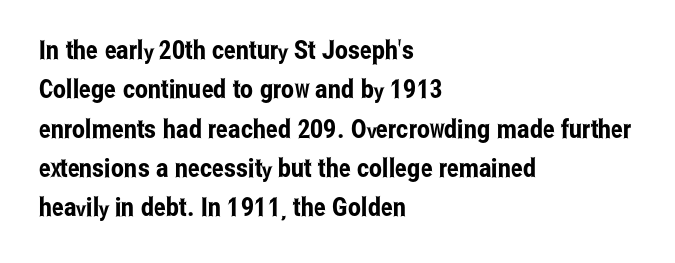
{"italic": "no", "underline": "no", "align": "left", "line_spacing": "normal", "line_spacing_ratio": 1.51, "letter_spacing": "normal", "letter_spacing_em": 0.0, "glyph_px": 26}
